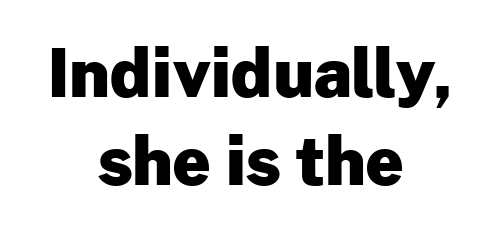
{"serif": "no", "italic": "no", "bold": "yes", "weight": "heavy", "width": "normal", "stroke_contrast": "low", "x_height": "medium", "monospaced": "no", "underline": "no", "align": "center", "line_spacing": "normal", "line_spacing_ratio": 1.33, "letter_spacing": "normal", "letter_spacing_em": 0.0, "glyph_px": 66}
